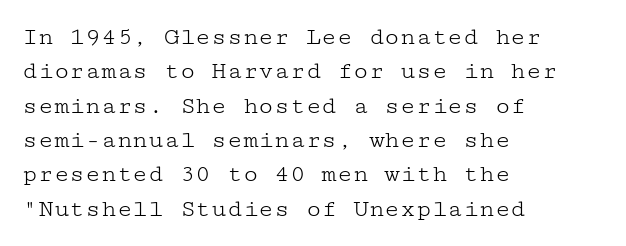
Q: Is the text bold? A: No.
Q: Is the text italic (slanted)? A: No, it is upright.
Q: Is the text underlined? A: No.
Q: How is the paragraph aligned? A: Left-aligned.
Q: Is the spacing between letters normal or unusually wide? A: Normal.
Q: Is the spacing between lines tight, normal or loose? A: Normal.
